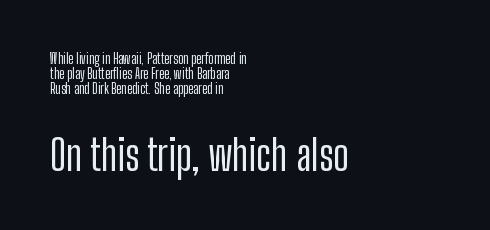
{"serif": "no", "italic": "no", "width": "condensed", "stroke_contrast": "low", "x_height": "medium", "monospaced": "no", "underline": "no", "align": "left", "line_spacing": "tight", "line_spacing_ratio": 1.07, "letter_spacing": "normal", "letter_spacing_em": 0.0, "larger_block": "second", "size_ratio": 3.0, "glyph_px": 42}
